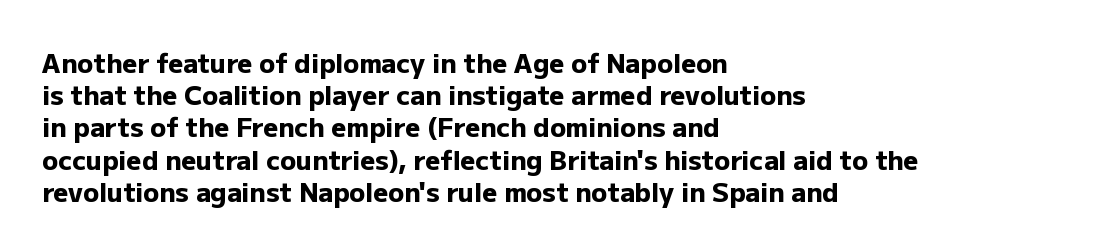
Q: Is the text bold? A: Yes.
Q: Is the text italic (slanted)? A: No, it is upright.
Q: Is the text underlined? A: No.
Q: How is the paragraph aligned? A: Left-aligned.
Q: Is the spacing between letters normal or unusually wide? A: Normal.
